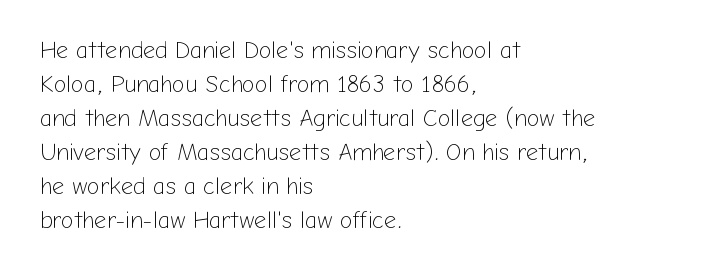
The image shows 24 px text type, upright; set left-aligned, normal line spacing (1.42x), normal letter spacing, not underlined.
